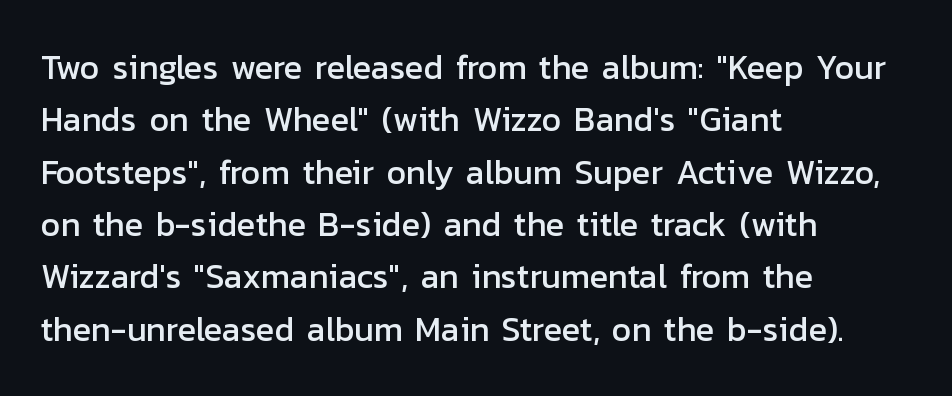
Q: Is the text italic (slanted)? A: No, it is upright.
Q: Is the typeface a serif or a sans-serif typeface? A: Sans-serif.
Q: Is the text underlined? A: No.
Q: How is the paragraph aligned? A: Left-aligned.
Q: Is the spacing between letters normal or unusually wide? A: Normal.
Q: Is the spacing between lines tight, normal or loose? A: Normal.
Q: Width (condensed, normal, or wide)? A: Normal.
Q: Stroke contrast? A: Low.
Q: x-height? A: Medium.
Q: Monospaced? A: No.
